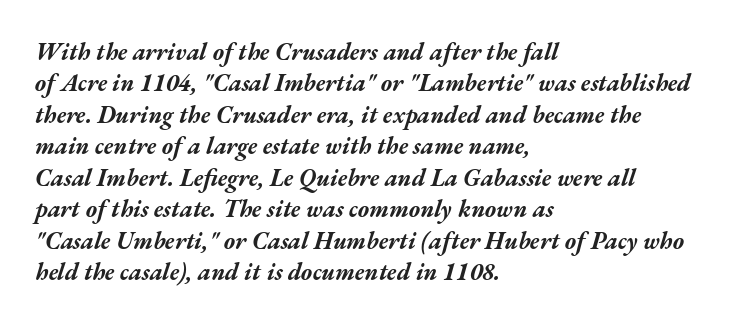
The image shows 24 px bold type, italic (leaning right); set left-aligned, normal line spacing (1.31x), normal letter spacing, not underlined.
